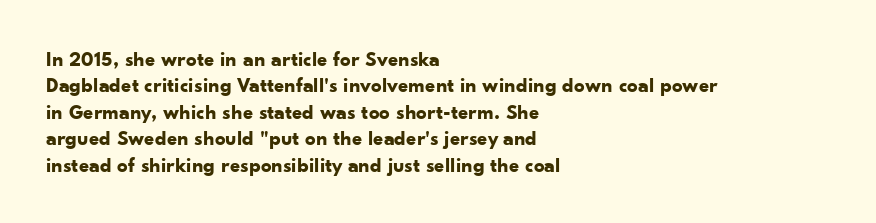
{"italic": "no", "bold": "yes", "underline": "no", "align": "left", "line_spacing": "normal", "line_spacing_ratio": 1.26, "letter_spacing": "normal", "letter_spacing_em": 0.0, "glyph_px": 21}
